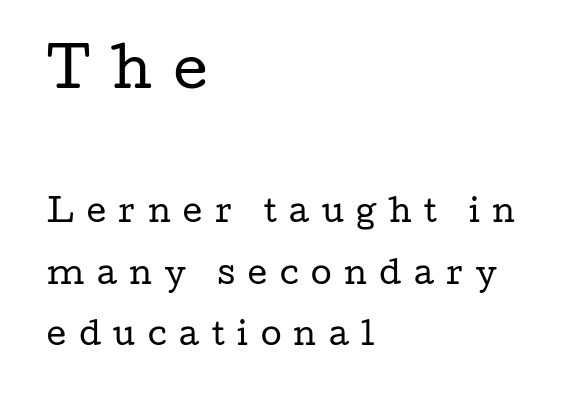
The first block has been scaled up relative to the second. The line-height multiplier appears high, well above default. The axis of the letterforms is exactly vertical. In CSS terms this would be text-align: left. Any mark beneath the type? The region is blank. Examine the stroke ends and you'll spot serifs.
